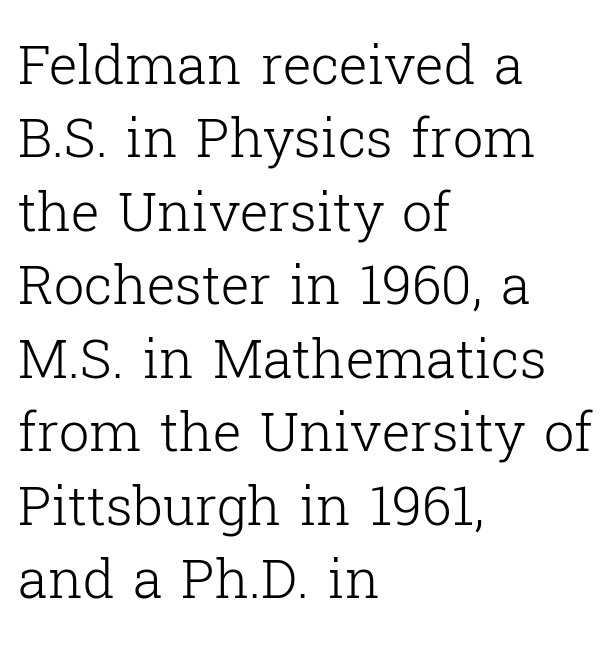
Letterform terminals end in serifs throughout the passage. Letter spacing: default. Each new line begins a customary step beneath the previous one. Layout note: lines flush left. Quick note: underline off.
